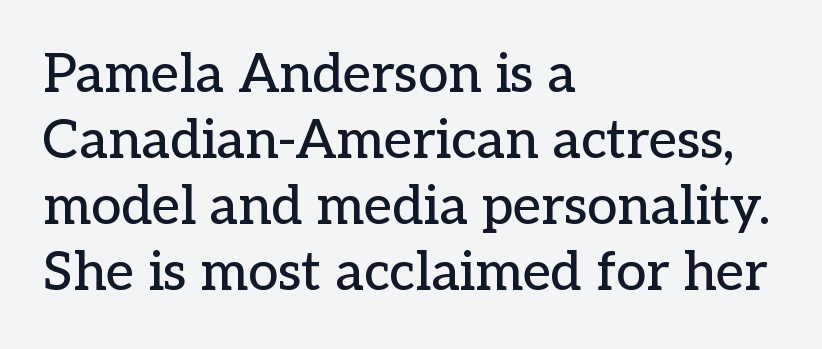
The image shows 54 px serif type, upright; set left-aligned, line spacing 1.22x, normal letter spacing, not underlined; low stroke contrast and a medium x-height.
